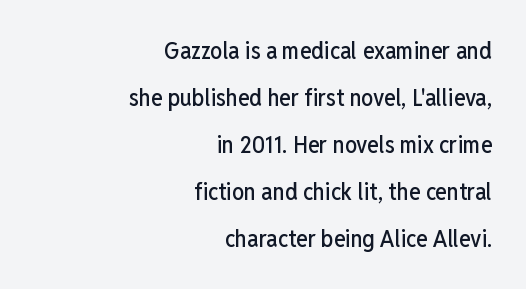
The image shows 24 px text type, upright; set right-aligned, loose line spacing (1.96x), normal letter spacing, not underlined.
